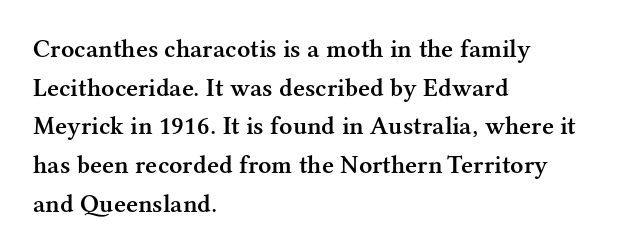
{"italic": "no", "bold": "semi", "underline": "no", "align": "left", "line_spacing": "normal", "line_spacing_ratio": 1.49, "letter_spacing": "normal", "letter_spacing_em": 0.0, "glyph_px": 26}
